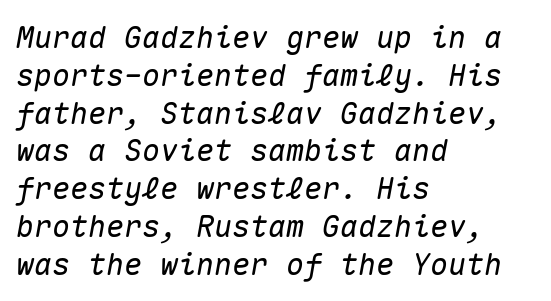
{"italic": "yes", "lean": "right", "slant_degrees": 10, "width": "normal", "stroke_contrast": "medium", "x_height": "medium", "monospaced": "yes", "underline": "no", "align": "left", "line_spacing": "normal", "line_spacing_ratio": 1.26, "letter_spacing": "normal", "letter_spacing_em": 0.0, "glyph_px": 30}
